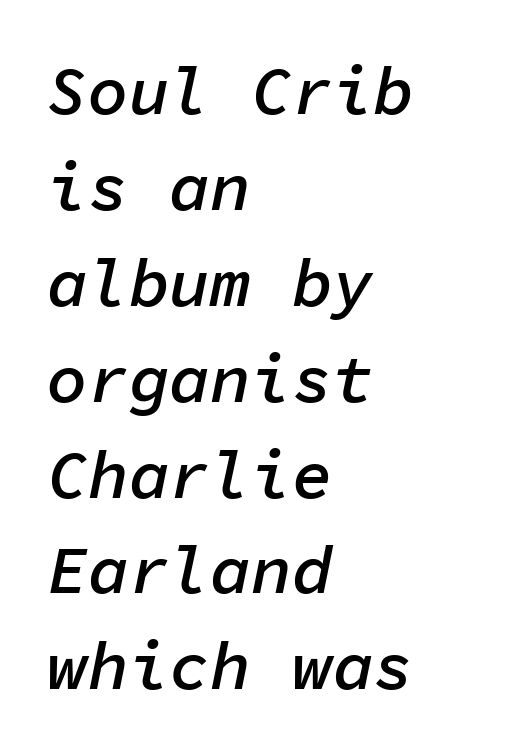
{"italic": "yes", "lean": "right", "slant_degrees": 11, "bold": "semi", "weight": "semibold", "width": "normal", "stroke_contrast": "low", "x_height": "medium", "monospaced": "yes", "underline": "no", "align": "left", "line_spacing": "normal", "line_spacing_ratio": 1.41, "letter_spacing": "normal", "letter_spacing_em": 0.0, "glyph_px": 68}
